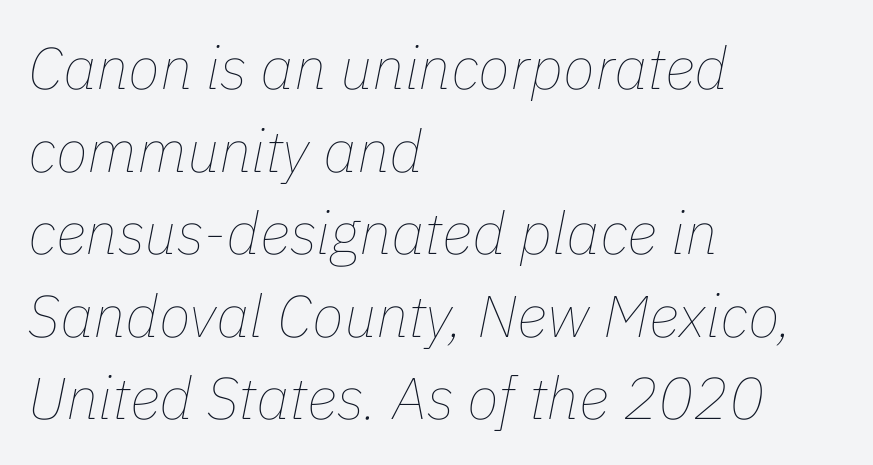
Weight: not bold — regular or lighter. This sample is left-justified, so line endings fall wherever the words run out. Rule under the text: the space is simply empty. This sample has the flowing, uneven cadence of proportional lettering. Tracking value appears to be zero — textbook default spacing. This sample keeps an unexceptional amount of space between lines.
